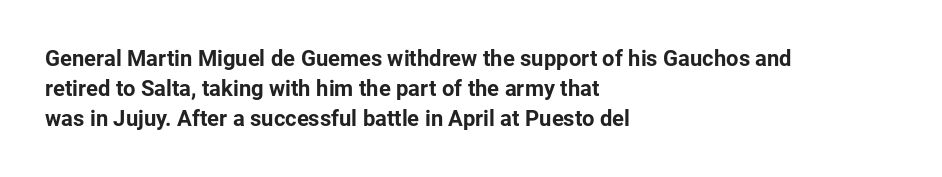
{"italic": "no", "bold": "yes", "underline": "no", "align": "left", "line_spacing": "normal", "line_spacing_ratio": 1.36, "letter_spacing": "normal", "letter_spacing_em": 0.0, "glyph_px": 22}
